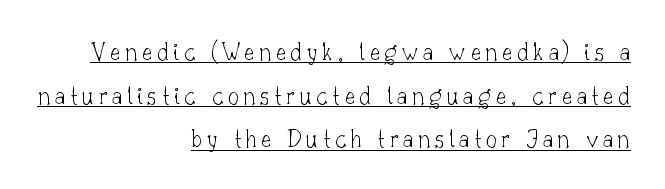
The image shows 27 px text type, upright; set right-aligned, normal line spacing (1.62x), underlined.
